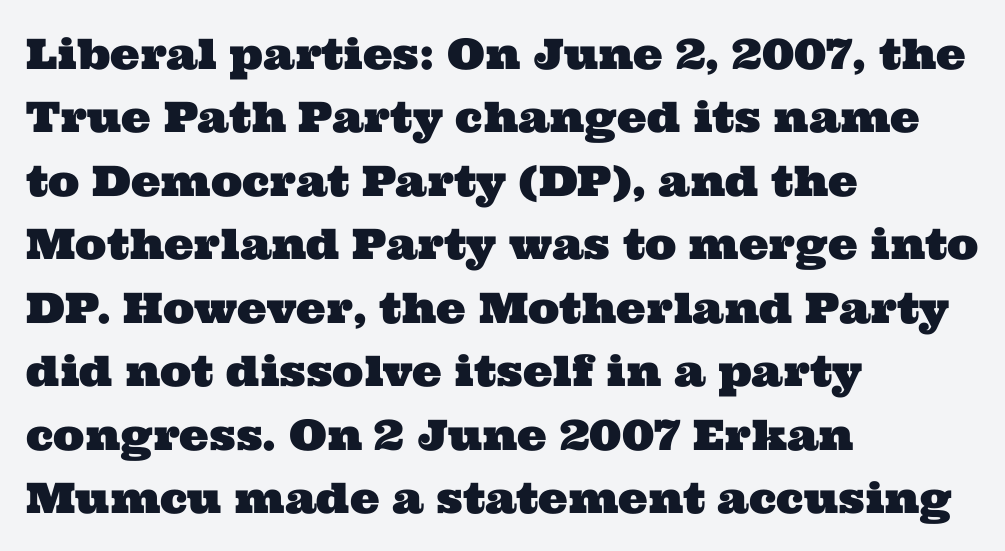
Q: Is the typeface a serif or a sans-serif typeface? A: Serif.
Q: Is the text underlined? A: No.
Q: How is the paragraph aligned? A: Left-aligned.
Q: Is the spacing between letters normal or unusually wide? A: Normal.
Q: Is the spacing between lines tight, normal or loose? A: Normal.
Q: Width (condensed, normal, or wide)? A: Wide.
Q: Stroke contrast? A: Medium.
Q: x-height? A: Medium.
Q: Monospaced? A: No.
